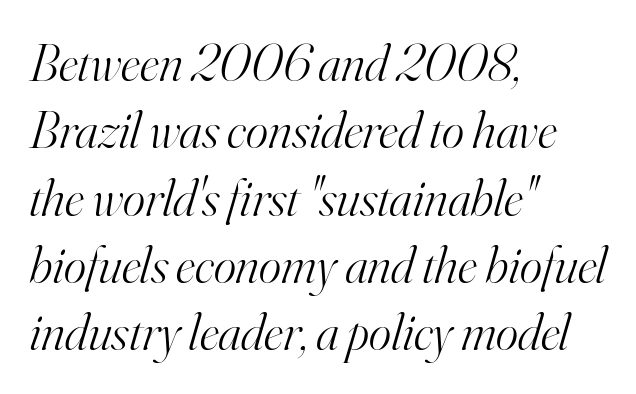
Q: Is the text bold? A: No.
Q: Is the text italic (slanted)? A: Yes, it leans right by about 16 degrees.
Q: Is the typeface a serif or a sans-serif typeface? A: Serif.
Q: Is the text underlined? A: No.
Q: How is the paragraph aligned? A: Left-aligned.
Q: Is the spacing between letters normal or unusually wide? A: Normal.
Q: Is the spacing between lines tight, normal or loose? A: Normal.
Q: Width (condensed, normal, or wide)? A: Normal.
Q: Stroke contrast? A: High.
Q: x-height? A: Small.
Q: Monospaced? A: No.
